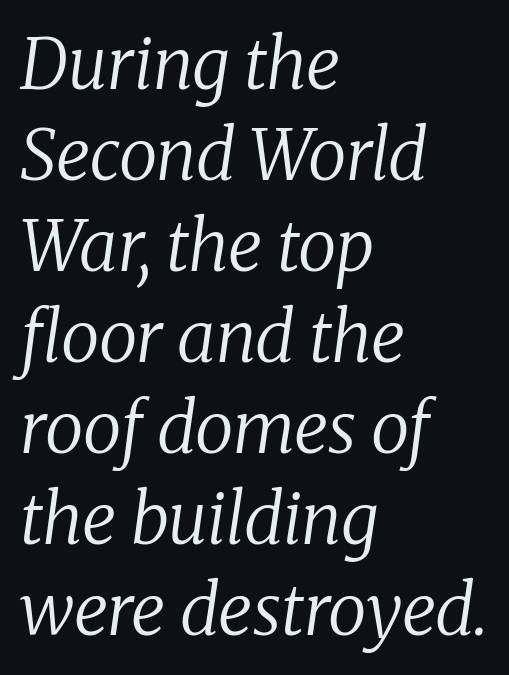
The passage shown is typed in a proportional face where columns would drift. Type style note: has serifs. Think standard paragraph weight, or any step lighter than that. How would I describe the line gaps? Plain and ordinary. The passage shown leans; its letterforms are oblique.
